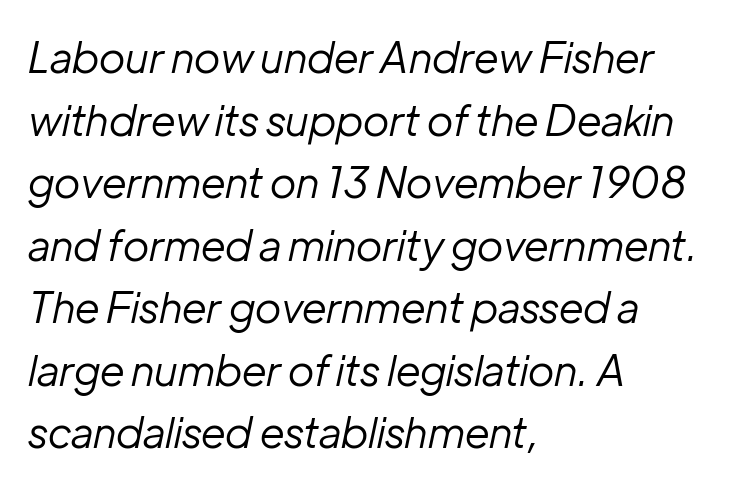
The image shows 42 px regular-weight type, italic (leaning right); set left-aligned, normal line spacing (1.49x), normal letter spacing, not underlined; low stroke contrast and a medium x-height.
